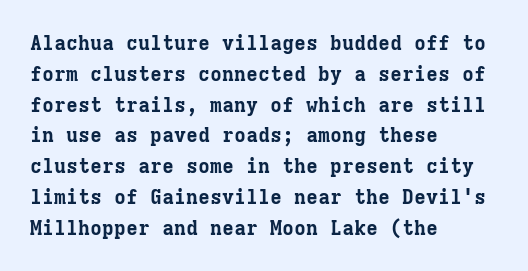
{"italic": "no", "bold": "yes", "underline": "no", "align": "left", "line_spacing": "normal", "line_spacing_ratio": 1.54, "letter_spacing": "normal", "letter_spacing_em": 0.0, "glyph_px": 20}
